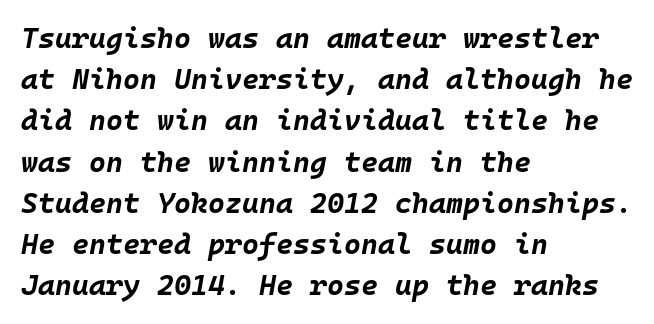
These words are printed bold, with thick strokes throughout. The designer left line spacing at the default. Each row of text sits above clean, open space. The face used here is rendered with its standard letterfit. Every row of glyphs begins at an identical x-position on the left.
